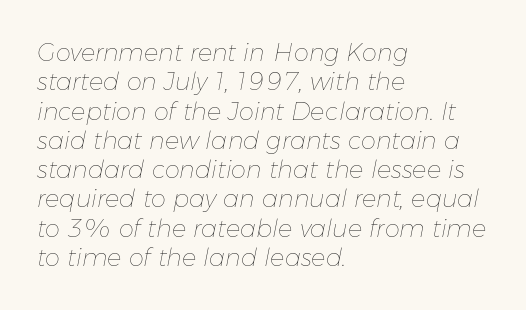
Characters are canted at an angle relative to the baseline's perpendicular. This rendering leaves character spacing at its baseline value. The space beneath each line is pristine and unruled. Teacher's note: observe the even left margin — that is flush-left alignment. The strokes carry an ordinary text weight at most.
